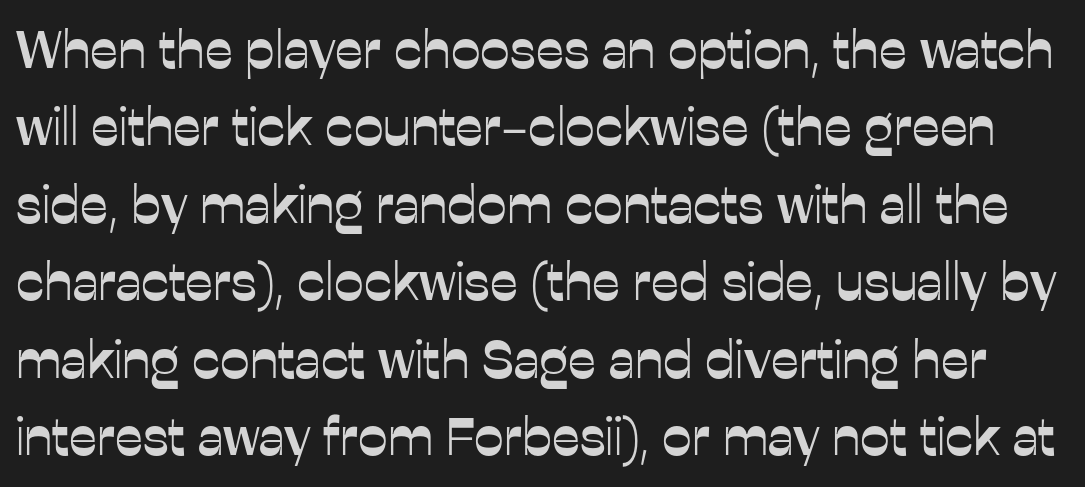
{"serif": "no", "italic": "no", "width": "normal", "stroke_contrast": "low", "x_height": "medium", "monospaced": "no", "underline": "no", "line_spacing": "normal", "line_spacing_ratio": 1.46, "letter_spacing": "normal", "letter_spacing_em": 0.0, "glyph_px": 53}
